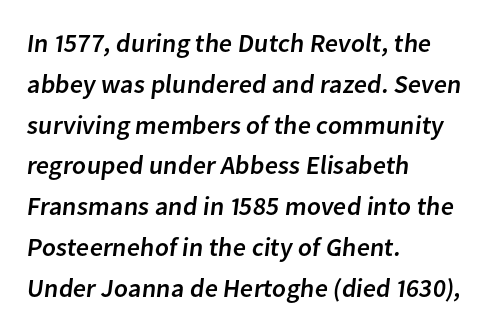
The area under the type is left untouched. Does the leading feel generous? No, just average. Does extra space separate the letters? No, they use regular spacing. Casual observation: everything's shoved over to the left.
